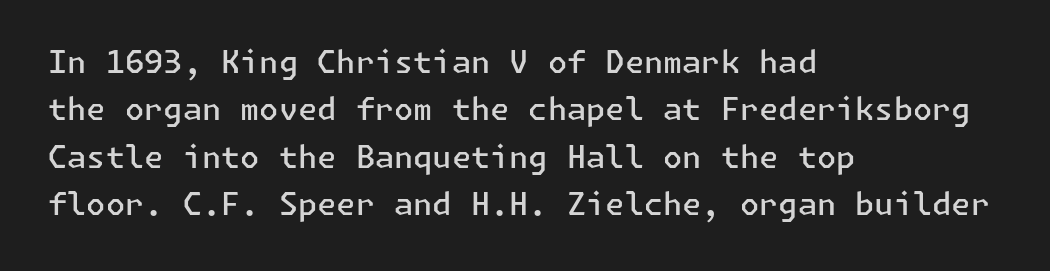
The image shows 31 px semibold sans-serif type, upright; set left-aligned, normal line spacing (1.53x), normal letter spacing, not underlined; low stroke contrast and a medium x-height.
